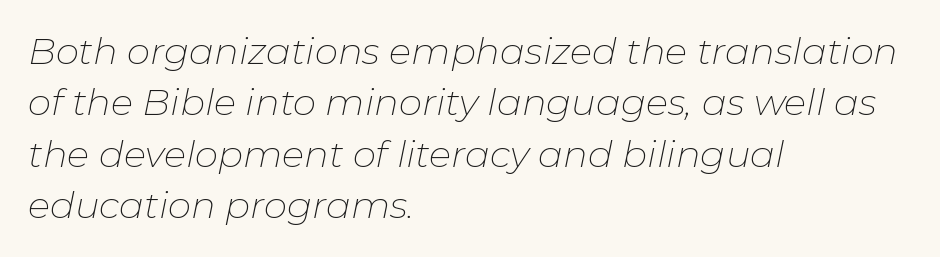
Q: Is the text bold? A: No.
Q: Is the text italic (slanted)? A: Yes, it leans right by about 11 degrees.
Q: Is the text underlined? A: No.
Q: How is the paragraph aligned? A: Left-aligned.
Q: Is the spacing between letters normal or unusually wide? A: Normal.
Q: Is the spacing between lines tight, normal or loose? A: Normal.
Q: Width (condensed, normal, or wide)? A: Normal.
Q: Stroke contrast? A: Low.
Q: x-height? A: Medium.
Q: Monospaced? A: No.
